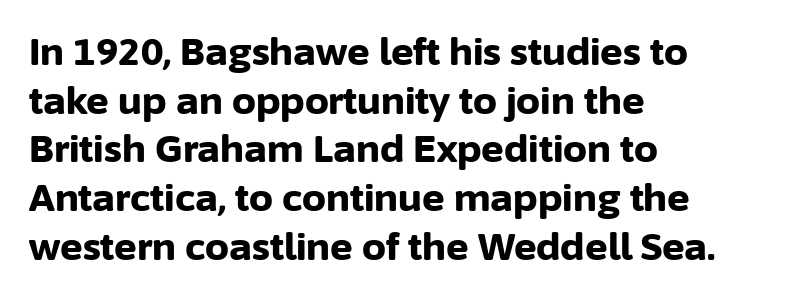
{"serif": "no", "italic": "no", "bold": "yes", "weight": "bold", "width": "normal", "stroke_contrast": "low", "x_height": "medium", "monospaced": "no", "underline": "no", "align": "left", "line_spacing": "normal", "line_spacing_ratio": 1.28, "letter_spacing": "normal", "letter_spacing_em": 0.0, "glyph_px": 38}
